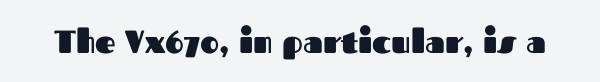
No extra tracking has been applied to these lines. Nope, no serifs anywhere on these letters. Varying glyph widths throughout — classic text-font behaviour. Unmarked baselines from the first word to the last. Notice how thick the strokes are: this is what a full bold looks like. The axis of the letterforms is exactly vertical.
